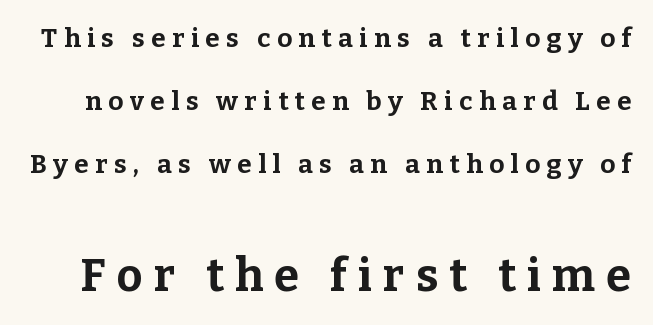
The horizontal fit of the characters is loose and conspicuously gappy. The strokes are fattened all the way to bold. In terms of posture, this sample is upright. Each letter's strokes conclude with small projecting serifs. Proportional: the letters do not fall into vertical columns.
